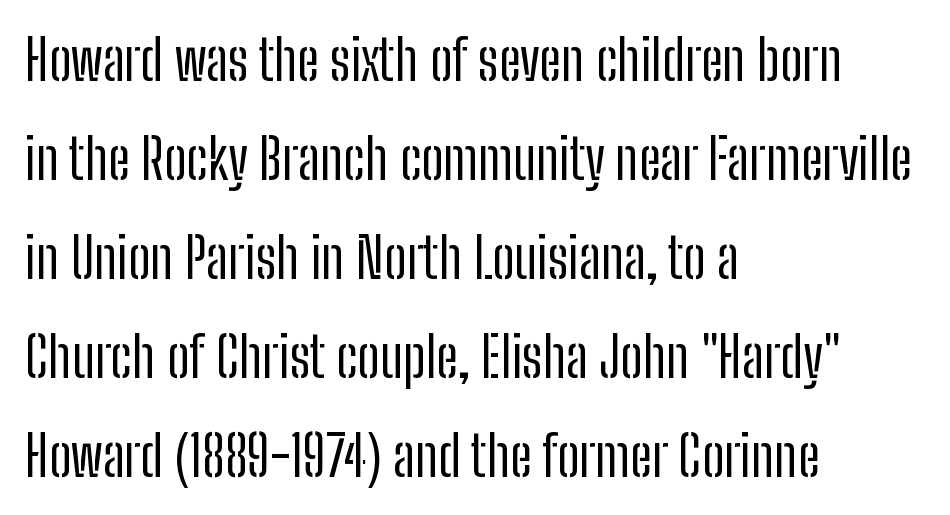
The image shows 56 px regular-weight, condensed sans-serif type, upright; set left-aligned, line spacing 1.77x, normal letter spacing, not underlined; low stroke contrast and a medium x-height.
